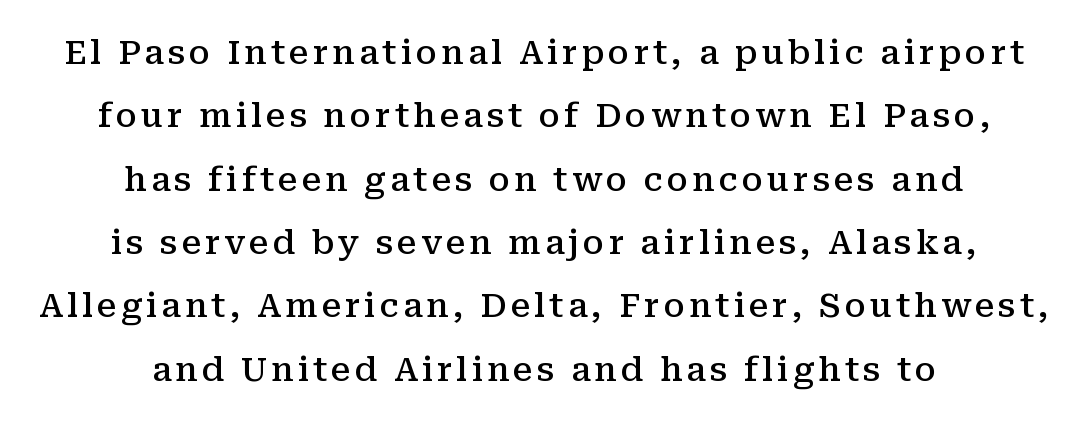
The image shows 33 px semibold serif type, upright; set centered, loose line spacing (1.92x), not underlined; medium stroke contrast and a medium x-height.
